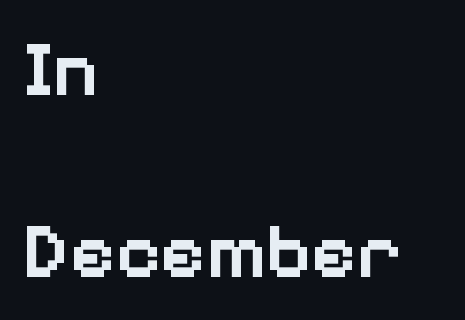
Regarding leading, the lines here are spaced well apart. How heavy is the stroke? Medium-heavy — a semibold, shy of bold. Spacing between characters is what you'd get straight out of the box. In terms of letterform style, serifs are entirely absent. The words here are not underlined. The rag falls on the right side of this text block.
